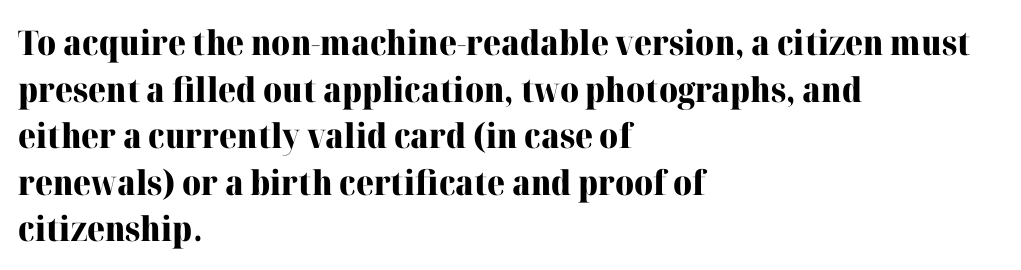
Typographic density is high because the face is bold. Regular leading. The passage shown is typed in a proportional face where columns would drift. Alignment: flush left.
